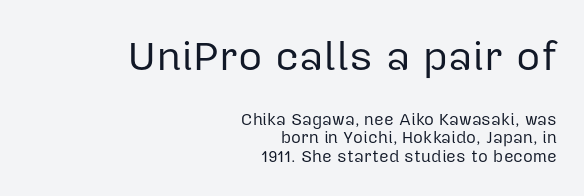
{"serif": "no", "italic": "no", "bold": "no", "weight": "regular", "width": "normal", "stroke_contrast": "low", "x_height": "medium", "monospaced": "no", "underline": "no", "align": "right", "line_spacing": "tight", "line_spacing_ratio": 1.1, "letter_spacing": "normal", "letter_spacing_em": 0.0, "larger_block": "first", "size_ratio": 2.47, "glyph_px": 42}
